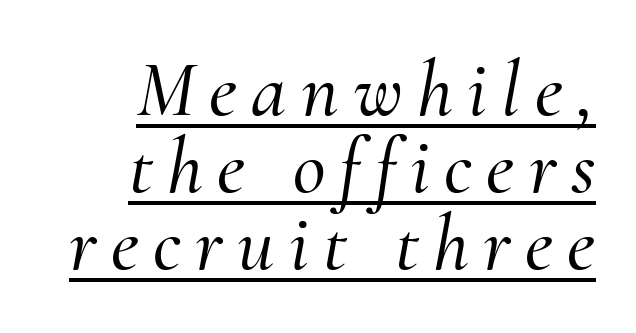
Q: Is the text italic (slanted)? A: Yes, it leans right by about 10 degrees.
Q: Is the typeface a serif or a sans-serif typeface? A: Serif.
Q: Is the text underlined? A: Yes.
Q: How is the paragraph aligned? A: Right-aligned.
Q: Is the spacing between lines tight, normal or loose? A: Tight.
Q: Width (condensed, normal, or wide)? A: Normal.
Q: Stroke contrast? A: Medium.
Q: x-height? A: Small.
Q: Monospaced? A: No.
